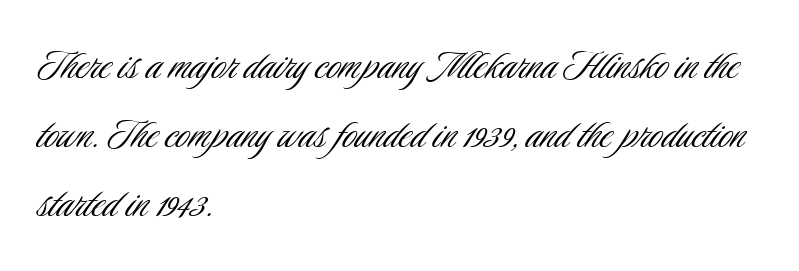
Q: Is the text bold? A: No.
Q: Is the text italic (slanted)? A: Yes.
Q: Is the typeface a serif or a sans-serif typeface? A: Sans-serif.
Q: Is the text underlined? A: No.
Q: How is the paragraph aligned? A: Left-aligned.
Q: Is the spacing between letters normal or unusually wide? A: Normal.
Q: Is the spacing between lines tight, normal or loose? A: Normal.
Q: Width (condensed, normal, or wide)? A: Condensed.
Q: Stroke contrast? A: Low.
Q: x-height? A: Small.
Q: Monospaced? A: No.
